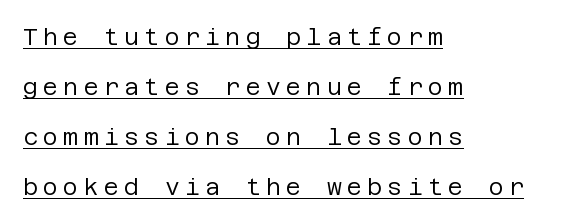
The strokes carry an ordinary text weight at most. This sample is left-justified, so line endings fall wherever the words run out. No italicization has been applied; the sample stays upright. How are the letters spaced? Widely, with obvious added tracking. Honestly, the underline is the first thing you notice here. In terms of leading, this rendering errs on the spacious side.
